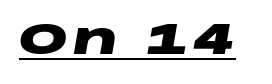
Looks like regular typesetting: each glyph gets only the width it needs. If you drew a line through each stem, it would be angled. Plenty of ink on the page — the face is bold. Each line of the rendering has a horizontal stroke beneath the glyphs.
